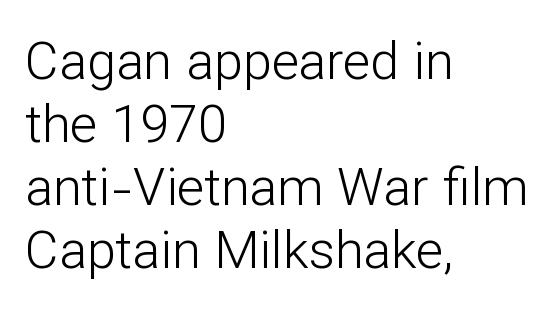
{"serif": "no", "italic": "no", "bold": "no", "weight": "light", "width": "normal", "stroke_contrast": "low", "x_height": "medium", "monospaced": "no", "underline": "no", "align": "left", "line_spacing_ratio": 1.21, "letter_spacing": "normal", "letter_spacing_em": 0.0, "glyph_px": 52}
